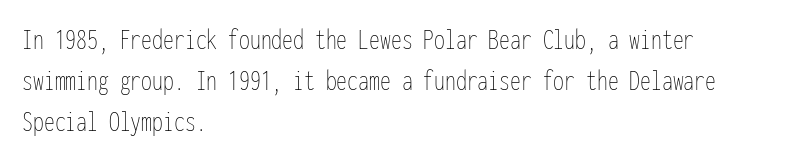
{"italic": "no", "bold": "no", "weight": "thin", "width": "condensed", "stroke_contrast": "low", "x_height": "medium", "monospaced": "yes", "underline": "no", "align": "left", "line_spacing": "normal", "line_spacing_ratio": 1.33, "letter_spacing": "normal", "letter_spacing_em": 0.0, "glyph_px": 31}
